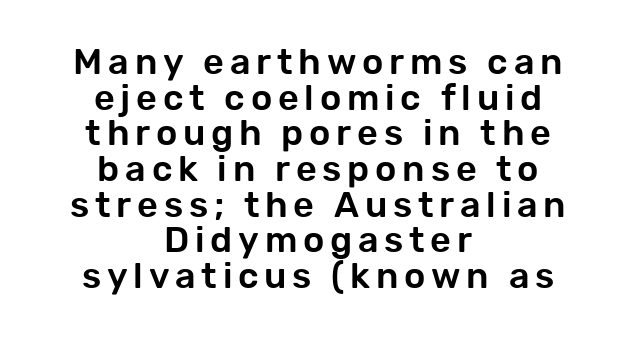
The vertical gap from one line to the next is small. Do the characters align in a grid? No, the font is proportional. Centered paragraph, ragged on both sides. This rendering employs a face without finishing strokes, i.e., a sans-serif. Posture: straight, roman, zero tilt.
